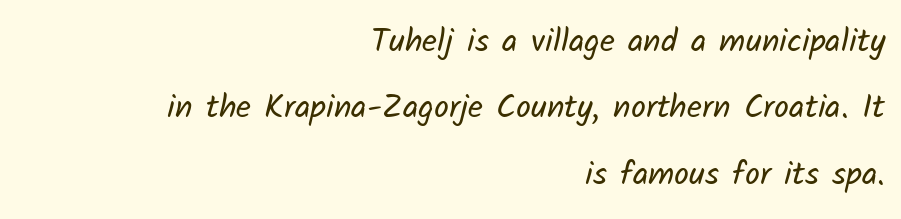
The image shows 33 px regular-weight sans-serif type; set right-aligned, loose line spacing (2.01x), normal letter spacing, not underlined; low stroke contrast and a medium x-height.
